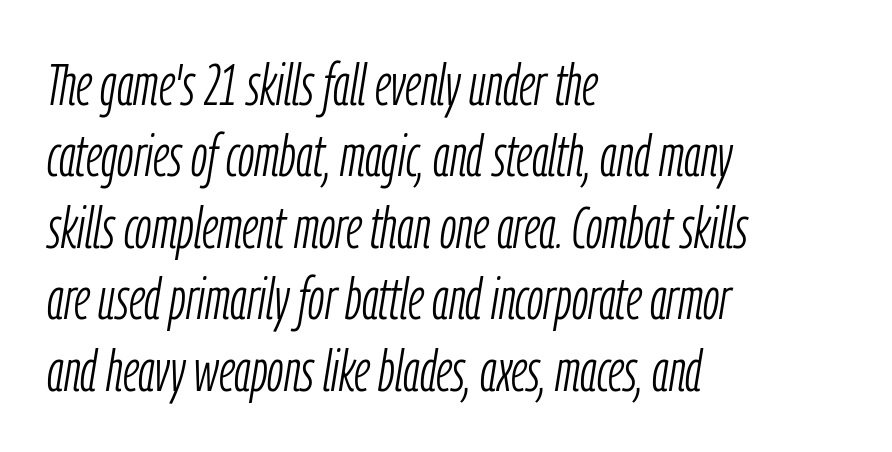
{"italic": "yes", "lean": "right", "slant_degrees": 9, "bold": "no", "weight": "light", "width": "condensed", "stroke_contrast": "low", "x_height": "medium", "monospaced": "no", "underline": "no", "align": "left", "line_spacing_ratio": 1.21, "letter_spacing": "normal", "letter_spacing_em": 0.0, "glyph_px": 59}
